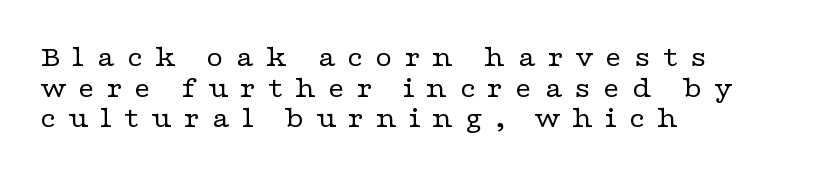
Clear beneath every line of the passage. Weight class: somewhere from thin through regular. To sum up the face: it has serifs. Short and long lines alike share a common starting point at left.
